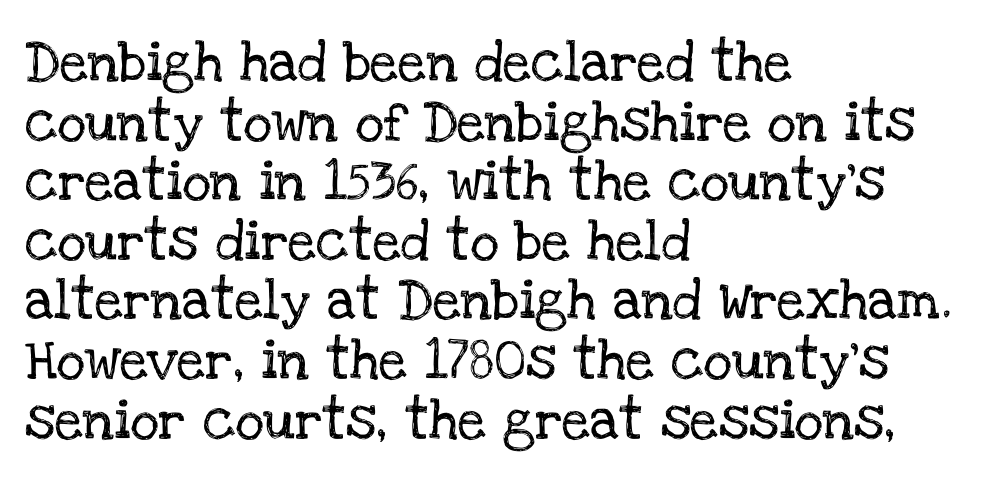
Q: Is the text italic (slanted)? A: No, it is upright.
Q: Is the typeface a serif or a sans-serif typeface? A: Serif.
Q: Is the text underlined? A: No.
Q: How is the paragraph aligned? A: Left-aligned.
Q: Is the spacing between letters normal or unusually wide? A: Normal.
Q: Is the spacing between lines tight, normal or loose? A: Normal.
Q: Width (condensed, normal, or wide)? A: Normal.
Q: Stroke contrast? A: Low.
Q: x-height? A: Large.
Q: Monospaced? A: No.
